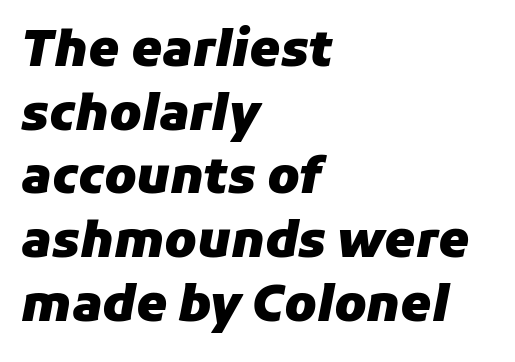
Q: Is the text bold? A: Yes.
Q: Is the text italic (slanted)? A: Yes, it leans right by about 11 degrees.
Q: Is the text underlined? A: No.
Q: How is the paragraph aligned? A: Left-aligned.
Q: Is the spacing between letters normal or unusually wide? A: Normal.
Q: Is the spacing between lines tight, normal or loose? A: Normal.
Q: Width (condensed, normal, or wide)? A: Normal.
Q: Stroke contrast? A: Low.
Q: x-height? A: Medium.
Q: Monospaced? A: No.
